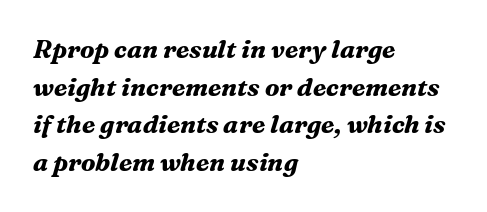
Each new line begins a customary step beneath the previous one. Each glyph is drawn with heavy, bold strokes. Teacher's note: observe the even left margin — that is flush-left alignment. These lines were composed using italics. Nobody drew a line under any word here. Short note: letters normally spaced.
